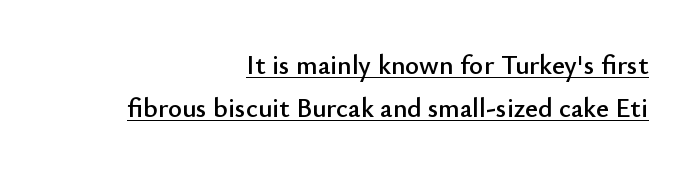
The sample's only ornament is a line tracing under the words. These lines keep a tight, regular rhythm from letter to letter. Leading matches the norm, producing a regular column. Compared with a flush-left layout, this one pins lines to the opposite, right side.
